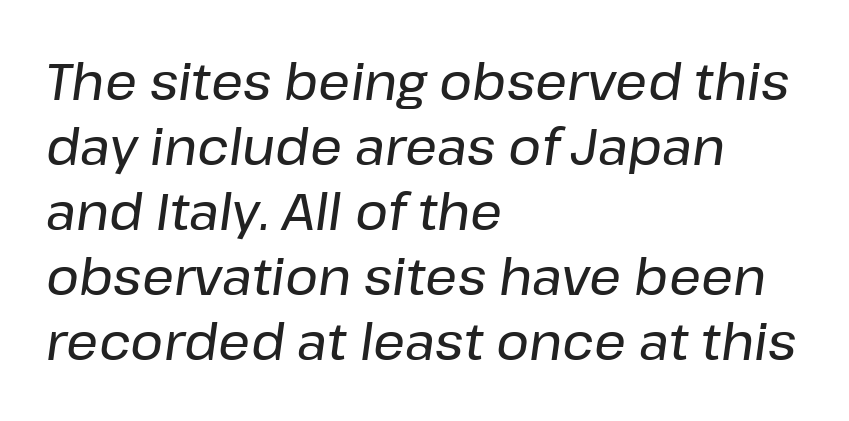
Q: Is the text italic (slanted)? A: Yes, it leans right by about 8 degrees.
Q: Is the text underlined? A: No.
Q: How is the paragraph aligned? A: Left-aligned.
Q: Is the spacing between letters normal or unusually wide? A: Normal.
Q: Is the spacing between lines tight, normal or loose? A: Normal.
Q: Width (condensed, normal, or wide)? A: Normal.
Q: Stroke contrast? A: Low.
Q: x-height? A: Medium.
Q: Monospaced? A: No.
